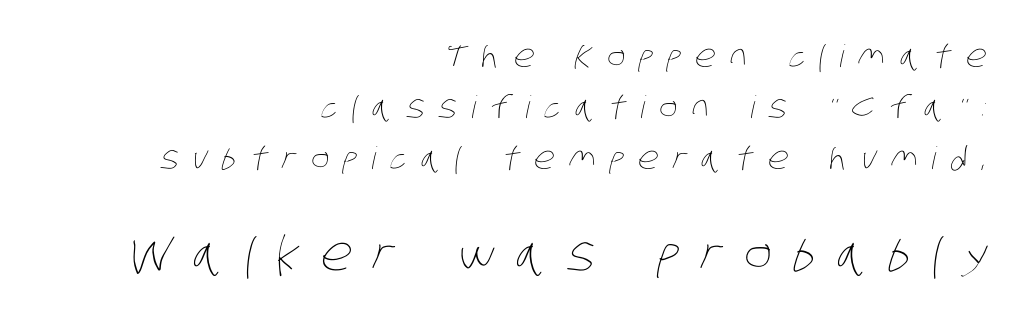
This sample has the flowing, uneven cadence of proportional lettering. Top chunk: small. Bottom chunk: large. Rule under the text: the space is simply empty. Rows of type keep a routine distance in the vertical direction. Letter spacing: wide.
